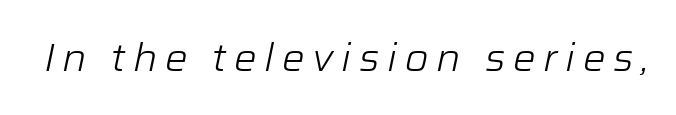
Q: Is the text bold? A: No.
Q: Is the text italic (slanted)? A: Yes, it leans right by about 12 degrees.
Q: Is the text underlined? A: No.
Q: Is the spacing between letters normal or unusually wide? A: Unusually wide.
Q: Width (condensed, normal, or wide)? A: Normal.
Q: Stroke contrast? A: Low.
Q: x-height? A: Medium.
Q: Monospaced? A: No.
